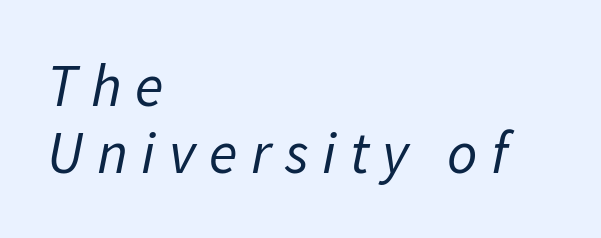
The image shows 59 px regular-weight type, italic (leaning right); set left-aligned, tight line spacing (1.14x), unusually wide letter spacing (+0.23 em), not underlined; low stroke contrast and a medium x-height.
